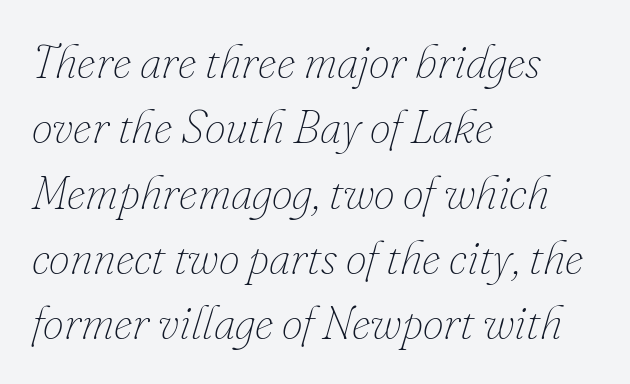
When letters slant like this, we call the style italic. Line starts are locked; line ends wander. Varying glyph widths throughout — classic text-font behaviour. The passage shown stacks its lines at a standard gap.
